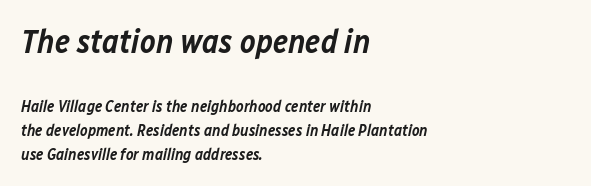
Q: Is the text bold? A: Semi-bold.
Q: Is the text italic (slanted)? A: Yes, it leans right by about 12 degrees.
Q: Is the text underlined? A: No.
Q: How is the paragraph aligned? A: Left-aligned.
Q: Is the spacing between letters normal or unusually wide? A: Normal.
Q: Is the spacing between lines tight, normal or loose? A: Normal.
Q: Which block of text is set in a larger size, the first (top) or the second (bottom)? A: The first (top) one.
Q: Width (condensed, normal, or wide)? A: Normal.
Q: Stroke contrast? A: Low.
Q: x-height? A: Medium.
Q: Monospaced? A: No.
